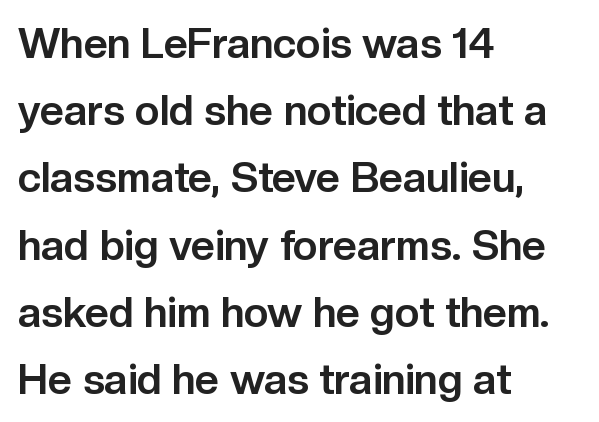
The zone under the glyphs is completely vacant. The horizontal fit of the characters is conventional and even. Line beginnings align vertically; line endings do not. These lines are rendered in a variable-pitch font. Serif or sans? Sans — the stroke terminals are bare.
